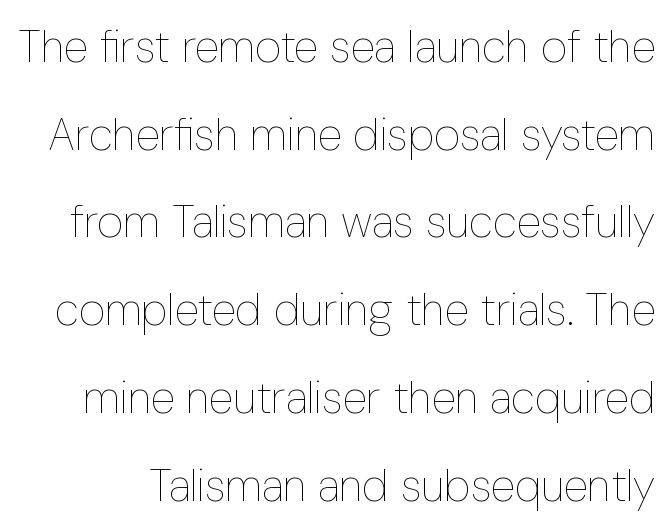
{"italic": "no", "bold": "no", "weight": "thin", "width": "condensed", "stroke_contrast": "low", "x_height": "medium", "monospaced": "no", "underline": "no", "line_spacing": "loose", "line_spacing_ratio": 1.95, "letter_spacing": "normal", "letter_spacing_em": 0.0, "glyph_px": 45}
